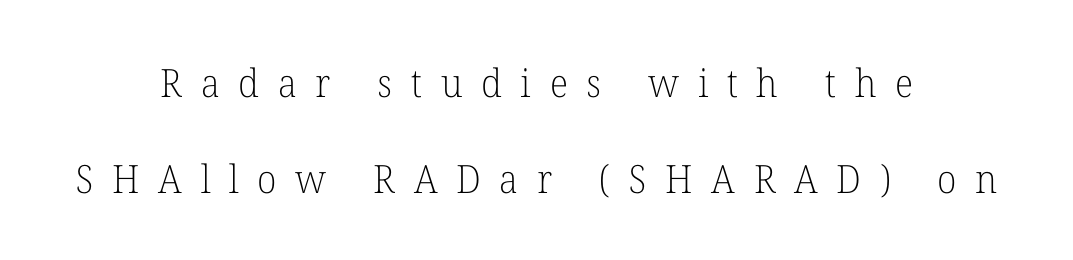
{"serif": "yes", "italic": "no", "bold": "no", "weight": "light", "width": "normal", "stroke_contrast": "low", "x_height": "medium", "monospaced": "no", "underline": "no", "align": "center", "line_spacing": "loose", "line_spacing_ratio": 2.46, "letter_spacing": "wide", "letter_spacing_em": 0.48, "glyph_px": 39}
